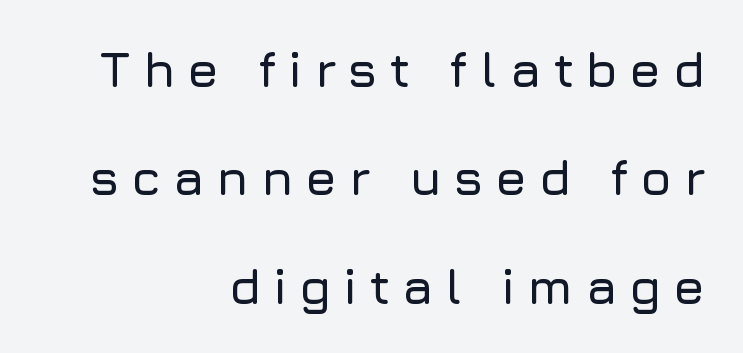
Q: Is the text italic (slanted)? A: No, it is upright.
Q: Is the typeface a serif or a sans-serif typeface? A: Sans-serif.
Q: Is the text underlined? A: No.
Q: How is the paragraph aligned? A: Right-aligned.
Q: Is the spacing between letters normal or unusually wide? A: Unusually wide.
Q: Is the spacing between lines tight, normal or loose? A: Loose.
Q: Width (condensed, normal, or wide)? A: Normal.
Q: Stroke contrast? A: Low.
Q: x-height? A: Medium.
Q: Monospaced? A: No.
